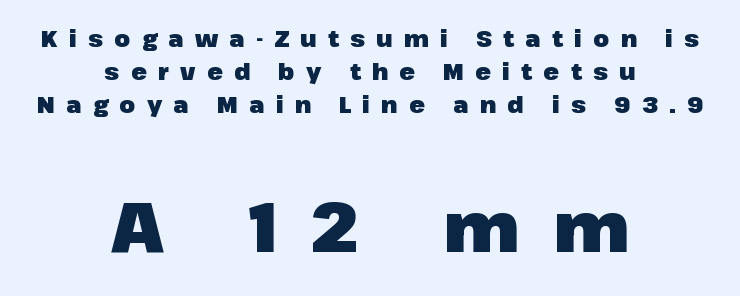
Unmarked baselines from the first word to the last. Loose tracking; the words dissolve into strings of separated letters. Scale increases going downward across the two blocks. Each letter keeps its own natural width here, so spacing adapts to shape. Look at the stroke-to-counter ratio: heavy, a bold. Examine the stroke ends and you'll find no serifs.
